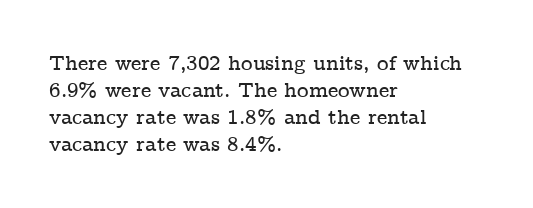
Q: Is the text italic (slanted)? A: No, it is upright.
Q: Is the text underlined? A: No.
Q: How is the paragraph aligned? A: Left-aligned.
Q: Is the spacing between letters normal or unusually wide? A: Normal.
Q: Is the spacing between lines tight, normal or loose? A: Normal.
